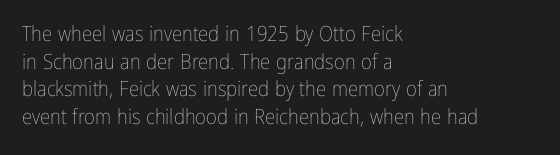
{"italic": "no", "bold": "no", "underline": "no", "align": "left", "line_spacing": "normal", "line_spacing_ratio": 1.31, "letter_spacing": "normal", "letter_spacing_em": 0.0, "glyph_px": 21}
